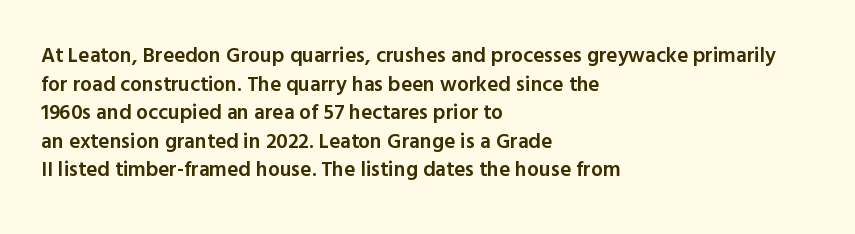
The image shows 21 px text type, upright; set left-aligned, normal line spacing (1.36x), normal letter spacing, not underlined.
